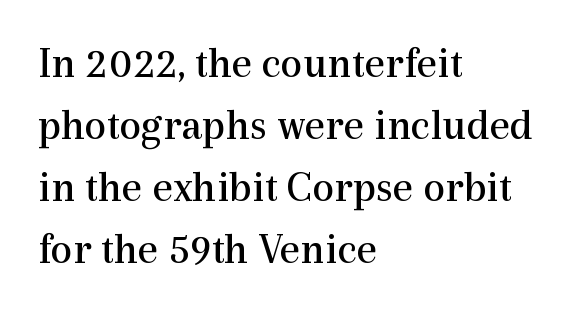
No extra tracking has been applied to these lines. This is serif lettering, the kind often seen in printed books. No letter is thick-stroked: the sample isn't bold. If you drew a line through each stem, it would be perfectly vertical. These lines are rendered in a variable-pitch font. Alignment: flush left.
